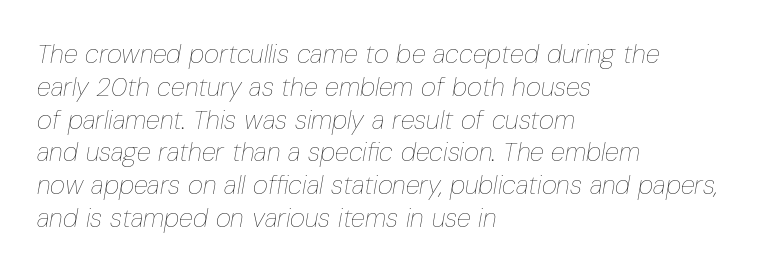
{"italic": "yes", "lean": "right", "slant_degrees": 10, "bold": "no", "underline": "no", "align": "left", "line_spacing": "normal", "line_spacing_ratio": 1.26, "letter_spacing": "normal", "letter_spacing_em": 0.0, "glyph_px": 26}
